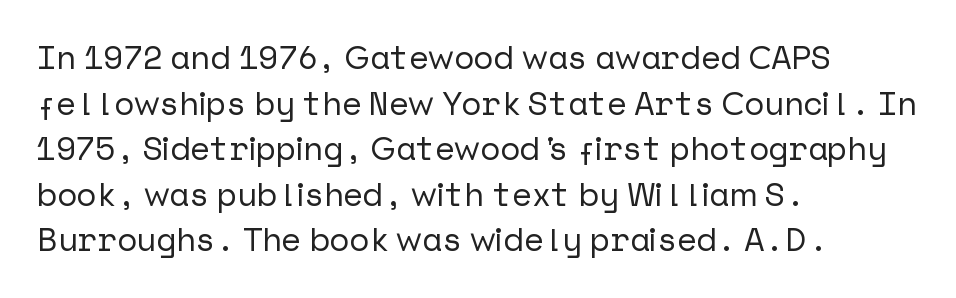
Glance below the letters and you will spot only blank space. Grotesque or geometric, the face here clearly has no serifs. Italic: no, the glyphs are upright roman. Each word holds together tightly as a unit, with standard inter-letter gaps. One-word summary of the alignment: left. Quick note: interline space is typical.
